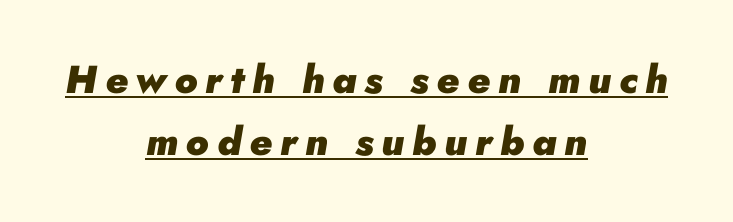
The space between consecutive lines is moderate. Teacher's note: observe the equal gaps on both sides — that is centered alignment. The passage shown is emphatically bold. Think of a printed novel: that variable character pitch is what you see here.
